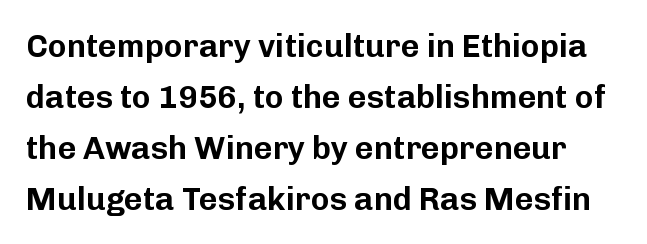
{"serif": "no", "italic": "no", "width": "normal", "stroke_contrast": "low", "x_height": "medium", "monospaced": "no", "underline": "no", "line_spacing": "normal", "line_spacing_ratio": 1.59, "letter_spacing": "normal", "letter_spacing_em": 0.0, "glyph_px": 32}
